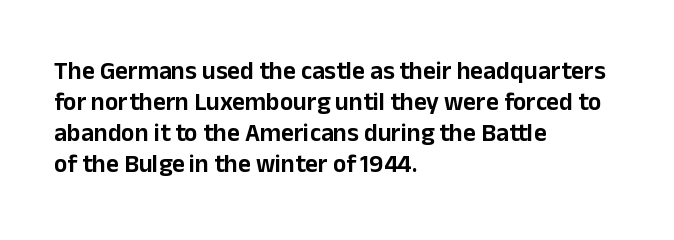
{"italic": "no", "underline": "no", "align": "left", "line_spacing_ratio": 1.24, "letter_spacing": "normal", "letter_spacing_em": 0.0, "glyph_px": 25}
